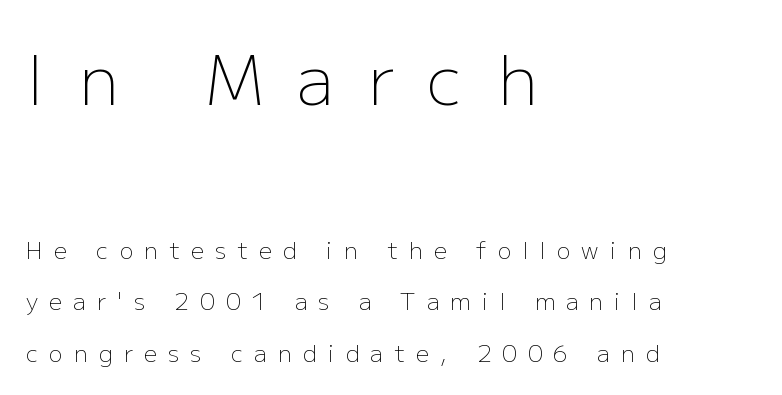
The strokes carry an ordinary text weight at most. Upright lettering throughout. The line texture is sparse and dotted thanks to wide tracking. The block sitting higher on the canvas is the one with enlarged characters.
